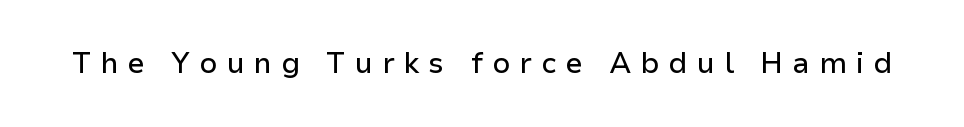
A typesetter would label this face a sans. Note the varied advance widths — an 'i' is clearly narrower than an 'm'. Characters follow at a spacing far wider than the type designer built in. Each row of text sits above clean, open space. This sample uses an upright cut, with every glyph sitting square on the baseline.
